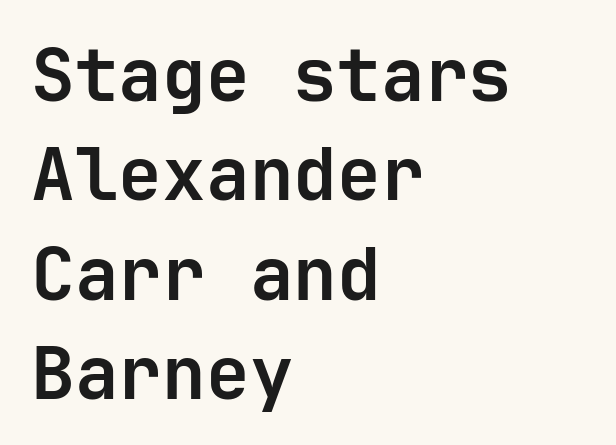
Q: Is the text bold? A: Yes.
Q: Is the text italic (slanted)? A: No, it is upright.
Q: Is the typeface a serif or a sans-serif typeface? A: Sans-serif.
Q: Is the text underlined? A: No.
Q: How is the paragraph aligned? A: Left-aligned.
Q: Is the spacing between letters normal or unusually wide? A: Normal.
Q: Is the spacing between lines tight, normal or loose? A: Normal.
Q: Width (condensed, normal, or wide)? A: Normal.
Q: Stroke contrast? A: Low.
Q: x-height? A: Medium.
